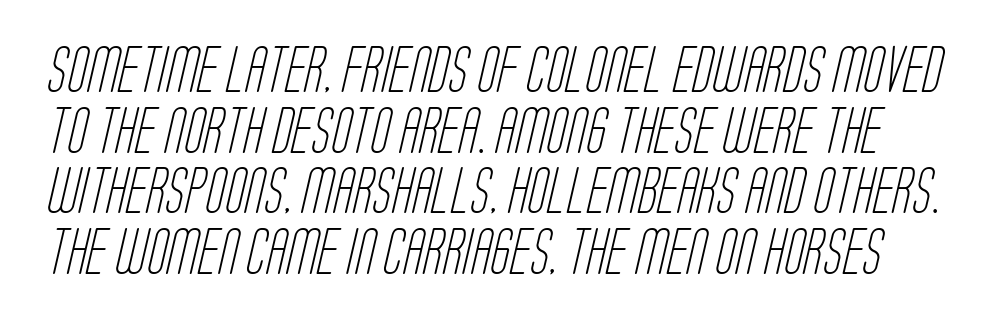
{"serif": "no", "bold": "no", "weight": "light", "width": "condensed", "stroke_contrast": "low", "x_height": "large", "monospaced": "no", "underline": "no", "line_spacing": "normal", "line_spacing_ratio": 1.32, "letter_spacing": "normal", "letter_spacing_em": 0.0, "glyph_px": 46}
